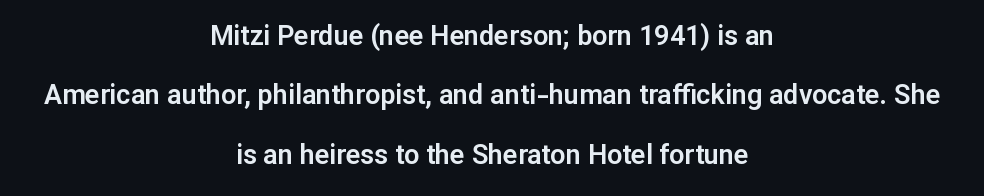
The image shows 27 px text type, upright; set centered, loose line spacing (2.2x), normal letter spacing, not underlined.
